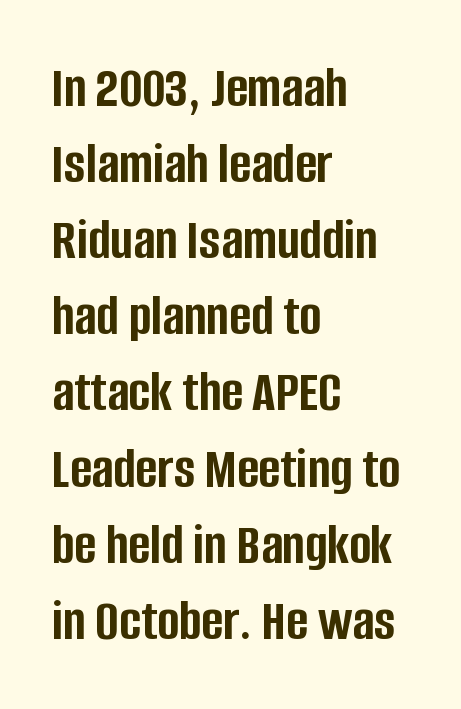
Q: Is the text bold? A: Yes.
Q: Is the text italic (slanted)? A: No, it is upright.
Q: Is the typeface a serif or a sans-serif typeface? A: Sans-serif.
Q: Is the text underlined? A: No.
Q: How is the paragraph aligned? A: Left-aligned.
Q: Is the spacing between letters normal or unusually wide? A: Normal.
Q: Is the spacing between lines tight, normal or loose? A: Normal.
Q: Width (condensed, normal, or wide)? A: Condensed.
Q: Stroke contrast? A: Low.
Q: x-height? A: Large.
Q: Monospaced? A: No.
